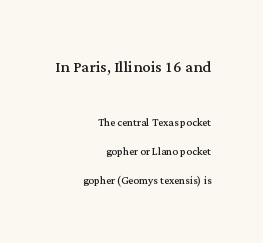
Type without underlining. Here the glyphs are tracked normally, forming tight word shapes. The letters look calm and open, with moderate or lighter stems. A typesetter would call this leading open, well beyond the default. Where is the straight margin? On the right.
